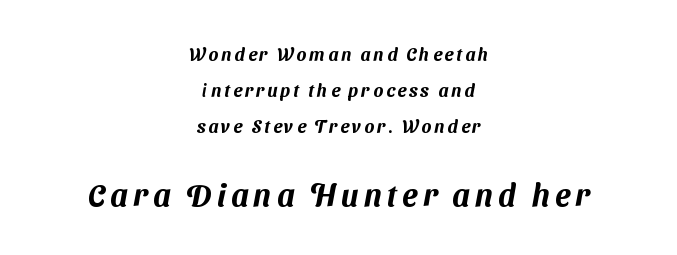
Font category for this specimen: sans-serif. Line starts and ends both wander, symmetrically. This sample has the flowing, uneven cadence of proportional lettering. The block of text is sparse from top to bottom, with ample space between rows. The emphasis by scale lands on block number two, below.
